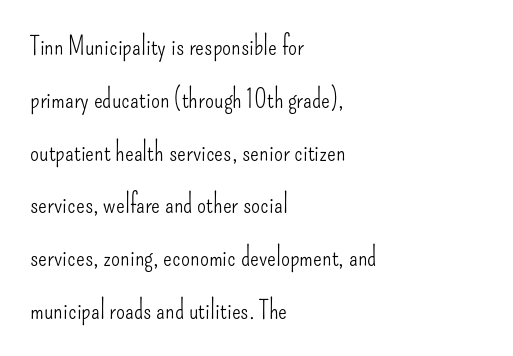
Q: Is the text bold? A: No.
Q: Is the text italic (slanted)? A: No, it is upright.
Q: Is the text underlined? A: No.
Q: How is the paragraph aligned? A: Left-aligned.
Q: Is the spacing between letters normal or unusually wide? A: Normal.
Q: Is the spacing between lines tight, normal or loose? A: Loose.
